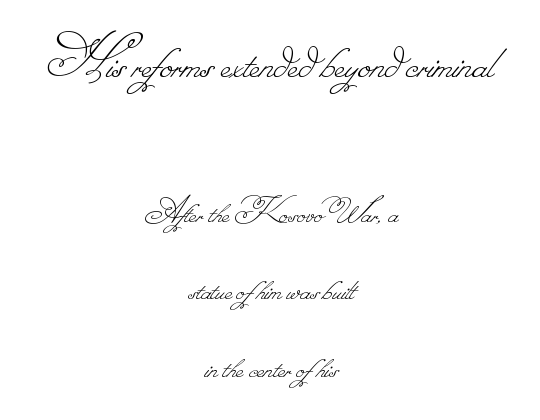
{"bold": "no", "weight": "thin", "width": "normal", "stroke_contrast": "low", "monospaced": "no", "underline": "no", "align": "center", "line_spacing": "loose", "line_spacing_ratio": 1.98, "letter_spacing": "normal", "letter_spacing_em": 0.0, "larger_block": "first", "size_ratio": 1.49, "glyph_px": 58}
